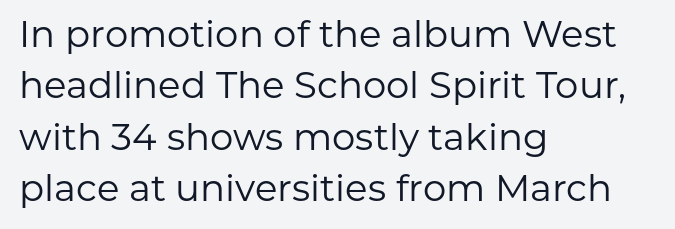
The typeface has the unassuming heft of standard copy or less. The lettering holds an erect, upright posture throughout. A normal amount of white space separates one row of letters from the next. Do the characters align in a grid? No, the font is proportional. Type style note: lacks serifs. The space directly below the letters is spotless.
